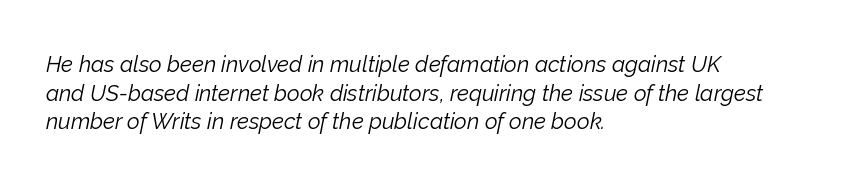
The image shows 22 px text type, italic (leaning right); set left-aligned, normal line spacing (1.3x), normal letter spacing, not underlined.
